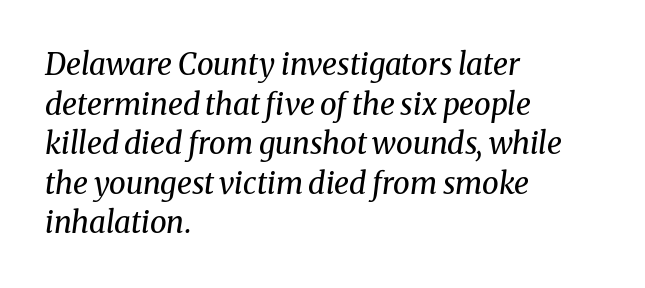
The image shows 30 px regular-weight serif type, italic (leaning right); set left-aligned, normal line spacing (1.32x), normal letter spacing, not underlined; medium stroke contrast and a medium x-height.
